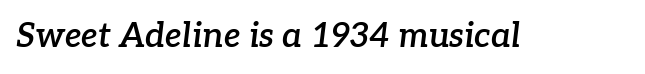
Q: Is the text bold? A: Semi-bold.
Q: Is the text italic (slanted)? A: Yes, it leans right by about 7 degrees.
Q: Is the typeface a serif or a sans-serif typeface? A: Serif.
Q: Is the text underlined? A: No.
Q: Is the spacing between letters normal or unusually wide? A: Normal.
Q: Width (condensed, normal, or wide)? A: Normal.
Q: Stroke contrast? A: Low.
Q: x-height? A: Medium.
Q: Monospaced? A: No.
